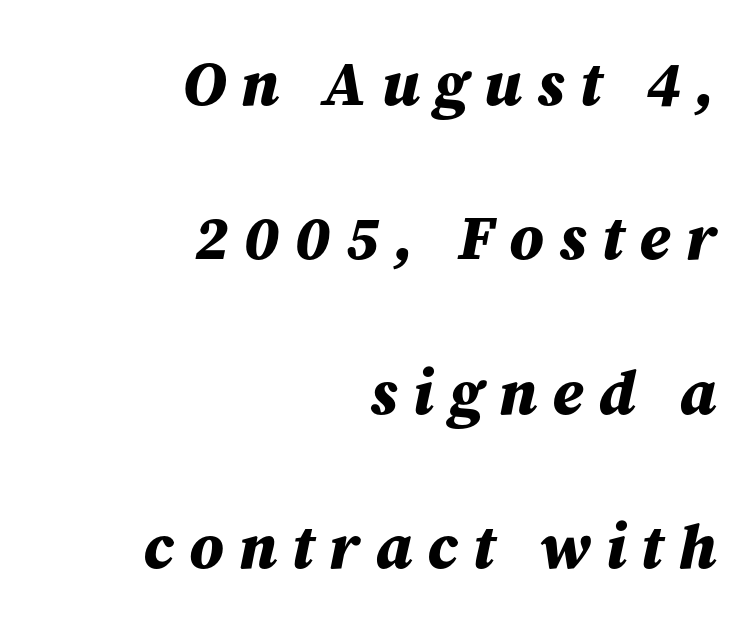
{"italic": "yes", "lean": "right", "slant_degrees": 12, "bold": "yes", "weight": "bold", "width": "normal", "stroke_contrast": "medium", "x_height": "medium", "monospaced": "no", "underline": "no", "align": "right", "line_spacing": "loose", "line_spacing_ratio": 2.45, "letter_spacing": "wide", "letter_spacing_em": 0.24, "glyph_px": 63}
